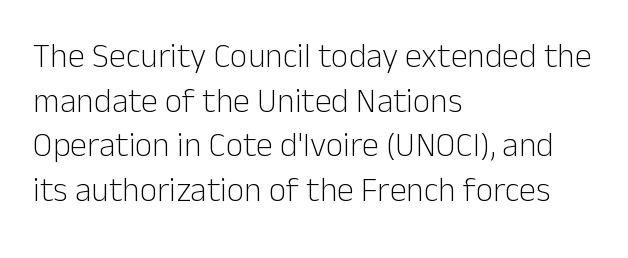
Q: Is the text bold? A: No.
Q: Is the text italic (slanted)? A: No, it is upright.
Q: Is the typeface a serif or a sans-serif typeface? A: Sans-serif.
Q: Is the text underlined? A: No.
Q: How is the paragraph aligned? A: Left-aligned.
Q: Is the spacing between letters normal or unusually wide? A: Normal.
Q: Is the spacing between lines tight, normal or loose? A: Normal.
Q: Width (condensed, normal, or wide)? A: Normal.
Q: Stroke contrast? A: Low.
Q: x-height? A: Medium.
Q: Monospaced? A: No.
